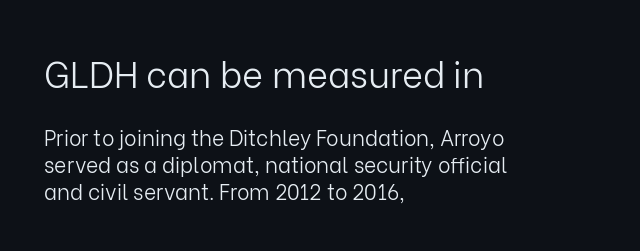
Q: Is the text bold? A: No.
Q: Is the text italic (slanted)? A: No, it is upright.
Q: Is the typeface a serif or a sans-serif typeface? A: Sans-serif.
Q: Is the text underlined? A: No.
Q: How is the paragraph aligned? A: Left-aligned.
Q: Is the spacing between letters normal or unusually wide? A: Normal.
Q: Is the spacing between lines tight, normal or loose? A: Normal.
Q: Which block of text is set in a larger size, the first (top) or the second (bottom)? A: The first (top) one.
Q: Width (condensed, normal, or wide)? A: Normal.
Q: Stroke contrast? A: Low.
Q: x-height? A: Medium.
Q: Monospaced? A: No.
